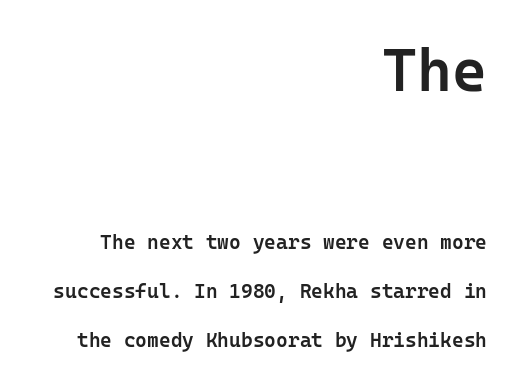
Each line ends at the same right margin while the left side varies. Summary of vertical rhythm: relaxed, with wide interline spacing. The emphasis by scale lands on block number one, above. This sample has the even, mechanical cadence of fixed-width lettering.
